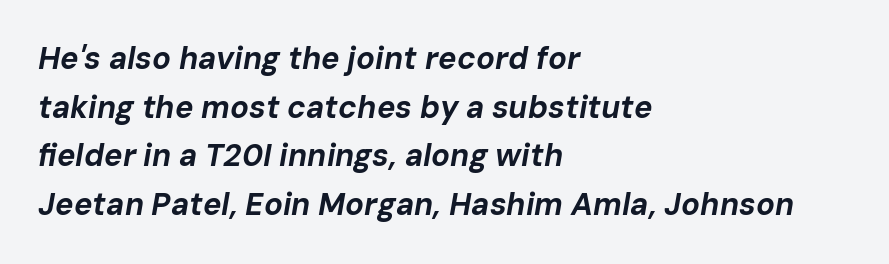
Q: Is the text bold? A: Yes.
Q: Is the text italic (slanted)? A: Yes, it leans right by about 10 degrees.
Q: Is the text underlined? A: No.
Q: How is the paragraph aligned? A: Left-aligned.
Q: Is the spacing between letters normal or unusually wide? A: Normal.
Q: Is the spacing between lines tight, normal or loose? A: Normal.
Q: Width (condensed, normal, or wide)? A: Normal.
Q: Stroke contrast? A: Low.
Q: x-height? A: Medium.
Q: Monospaced? A: No.
